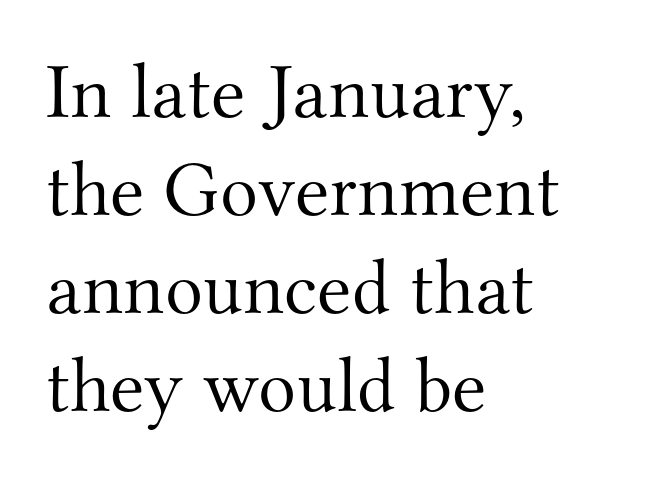
The letters stand upright; this is a roman face. The letters advance in unequal steps, a hallmark of proportional type. The designer went with a serif here, giving each stem small feet. The weight would be labelled regular, book, light, or lighter still. Each word holds together tightly as a unit, with standard inter-letter gaps.
